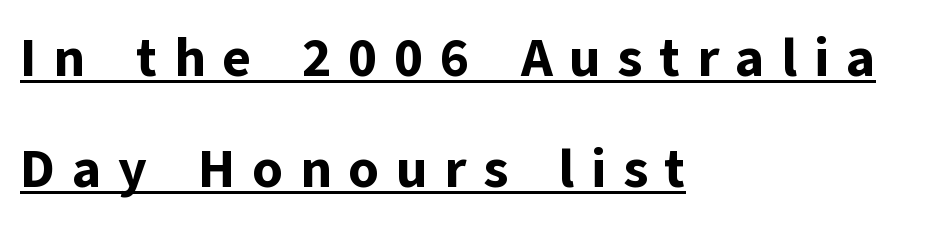
The image shows 54 px bold sans-serif type, upright; set left-aligned, loose line spacing (2.05x), unusually wide letter spacing (+0.31 em), underlined; low stroke contrast and a medium x-height.
